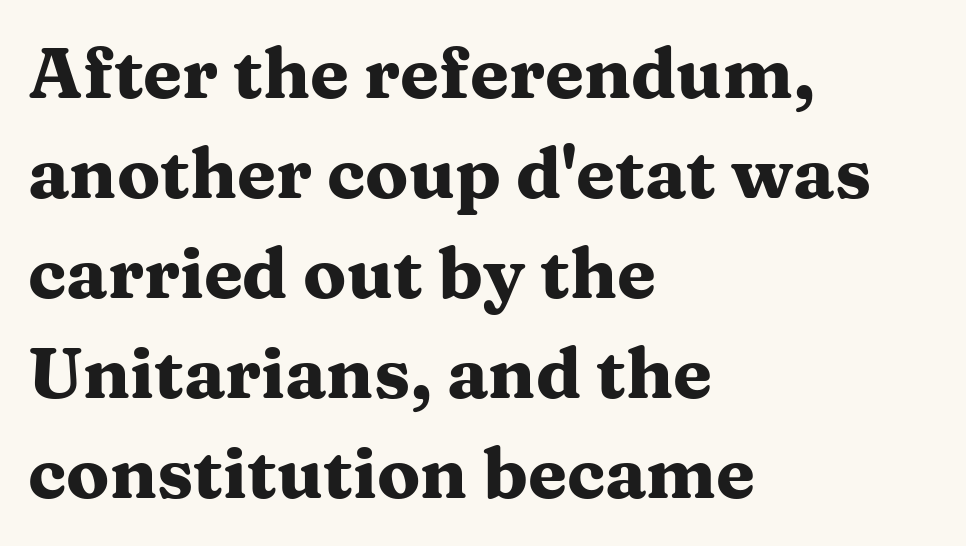
The rendering uses a bold face; every stroke is thick and dark. Spacing verdict: proportional, widths tailored to each character. A normal amount of white space separates one row of letters from the next. Clear beneath every line of the passage. Every stem runs plumb, perpendicular to the baseline.
